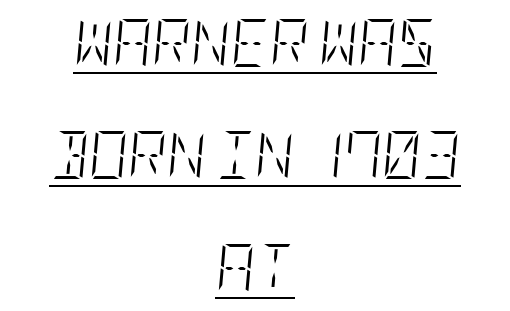
{"italic": "yes", "lean": "right", "slant_degrees": 5, "bold": "no", "weight": "light", "width": "condensed", "stroke_contrast": "low", "x_height": "large", "underline": "yes", "align": "center", "line_spacing": "loose", "line_spacing_ratio": 2.34, "letter_spacing": "normal", "letter_spacing_em": 0.0, "glyph_px": 48}
